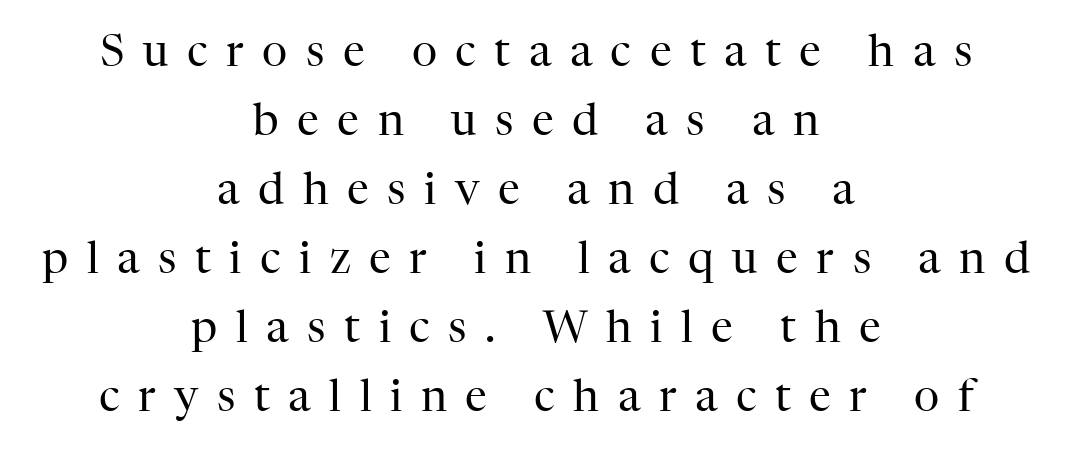
The image shows 44 px regular-weight serif type, upright; set centered, normal line spacing (1.57x), unusually wide letter spacing (+0.42 em), not underlined; high stroke contrast and a medium x-height.
